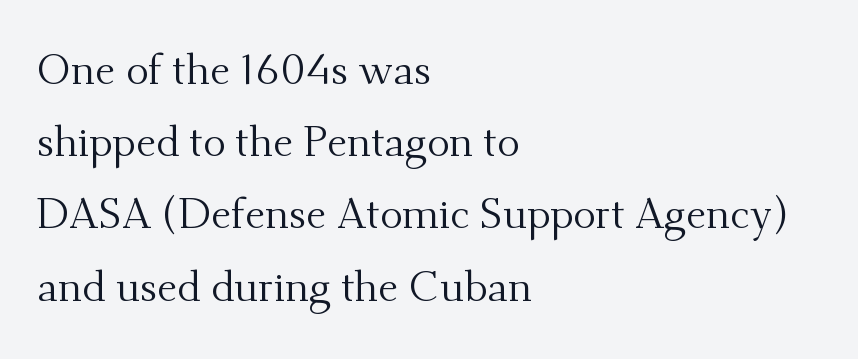
Q: Is the text bold? A: No.
Q: Is the text italic (slanted)? A: No, it is upright.
Q: Is the typeface a serif or a sans-serif typeface? A: Serif.
Q: Is the text underlined? A: No.
Q: How is the paragraph aligned? A: Left-aligned.
Q: Is the spacing between letters normal or unusually wide? A: Normal.
Q: Width (condensed, normal, or wide)? A: Normal.
Q: Stroke contrast? A: Medium.
Q: x-height? A: Small.
Q: Monospaced? A: No.
